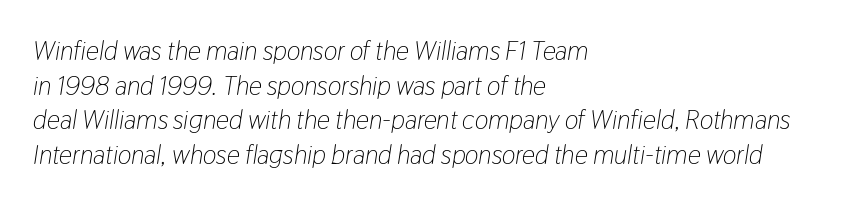
Tracking value appears to be zero — textbook default spacing. Heft: none added — not bold. This rendering features lettering with no underline. The typesetter chose a ragged-right arrangement here. The designer left line spacing at the default.
